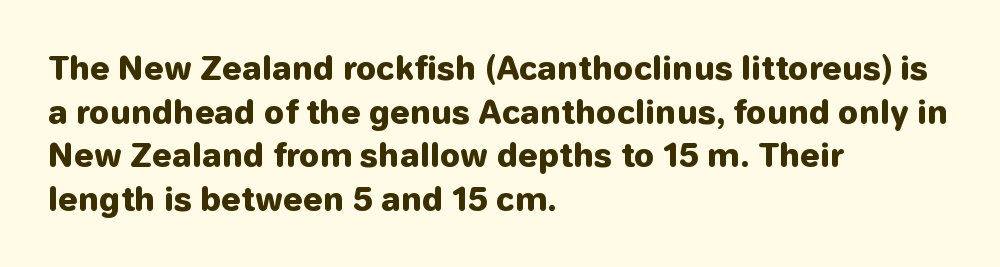
{"serif": "no", "italic": "no", "bold": "yes", "weight": "heavy", "width": "normal", "stroke_contrast": "low", "x_height": "medium", "monospaced": "no", "underline": "no", "align": "left", "line_spacing": "normal", "line_spacing_ratio": 1.36, "letter_spacing": "normal", "letter_spacing_em": 0.0, "glyph_px": 32}
